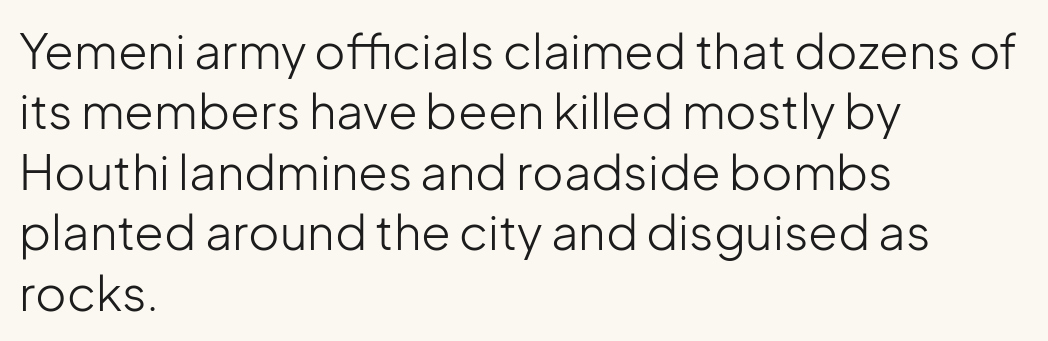
Each letter's strokes conclude bluntly, with no projecting serifs. Does extra space separate the letters? No, they use regular spacing. Bare-footed words on every line. Looks like regular typesetting: each glyph gets only the width it needs. All the whitespace from short lines collects on the right.
